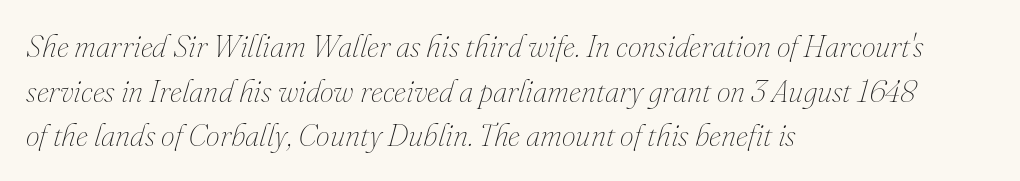
The image shows 31 px thin type, italic (leaning right); set left-aligned, normal line spacing (1.44x), normal letter spacing, not underlined; medium stroke contrast and a small x-height.
